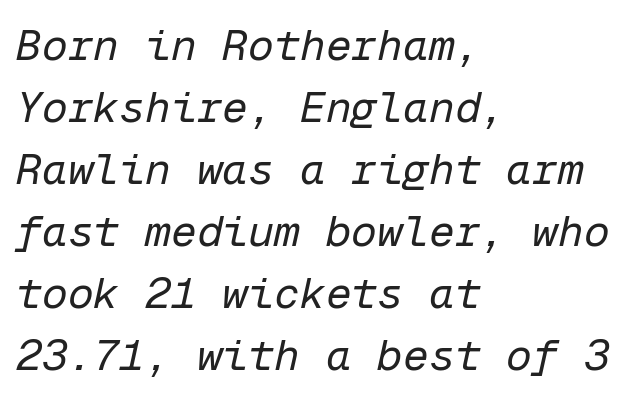
{"italic": "yes", "lean": "right", "slant_degrees": 12, "bold": "no", "weight": "regular", "width": "normal", "stroke_contrast": "low", "x_height": "medium", "monospaced": "yes", "underline": "no", "align": "left", "line_spacing": "normal", "line_spacing_ratio": 1.44, "letter_spacing": "normal", "letter_spacing_em": 0.0, "glyph_px": 43}
